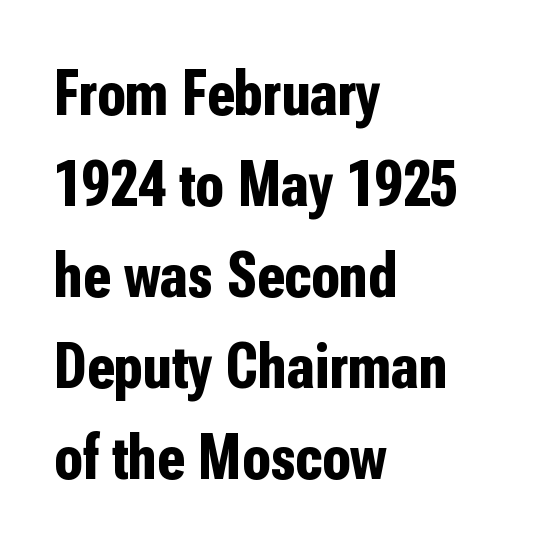
The image shows 65 px bold, condensed sans-serif type, upright; set left-aligned, normal line spacing (1.4x), normal letter spacing, not underlined; low stroke contrast and a medium x-height.
